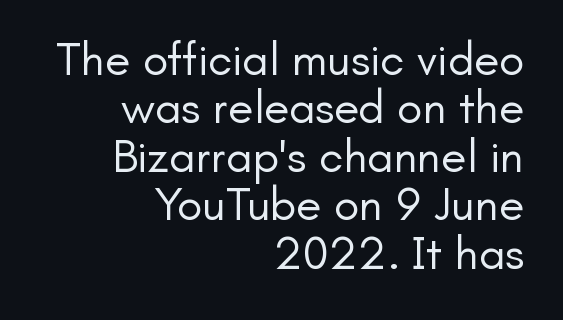
Horizontally, the lines are justified to the trailing edge only. This sample uses a sans-serif face. The axis of the letterforms is exactly vertical. On a weight scale, this lands at 450 or below.
